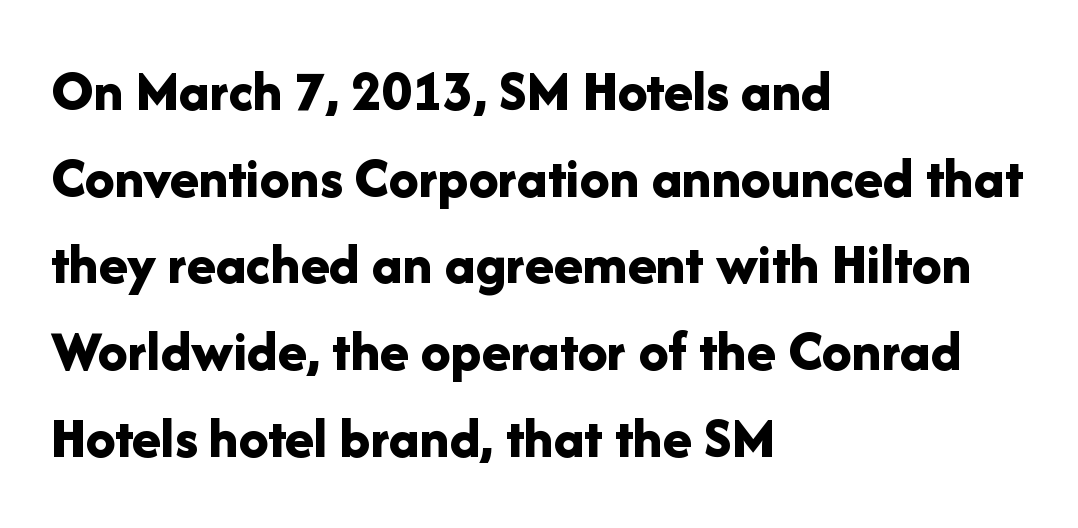
A classic flush-left, rag-right setting is used for this passage. The face used here is proportionally spaced, like ordinary book or web type. Every letter is thick-stroked: bold, no question. Letterform terminals end flat and unadorned throughout the passage. Notice how the stems are strictly vertical — no italics here.
